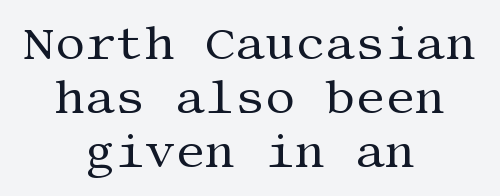
{"serif": "yes", "italic": "no", "bold": "no", "weight": "regular", "width": "normal", "stroke_contrast": "medium", "x_height": "large", "underline": "no", "align": "center", "line_spacing": "tight", "line_spacing_ratio": 1.15, "letter_spacing": "normal", "letter_spacing_em": 0.0, "glyph_px": 47}
